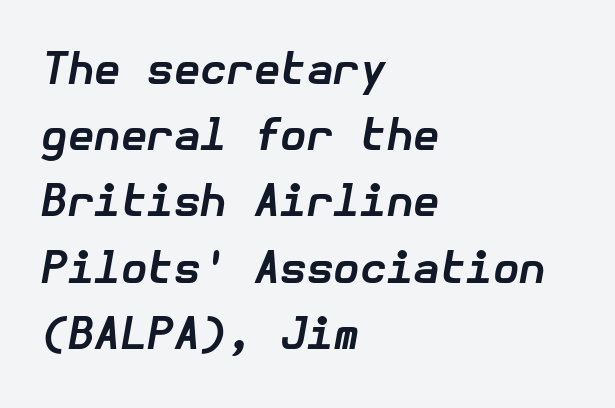
{"italic": "yes", "lean": "right", "slant_degrees": 10, "bold": "yes", "weight": "bold", "width": "normal", "stroke_contrast": "low", "x_height": "medium", "underline": "no", "align": "left", "line_spacing": "normal", "line_spacing_ratio": 1.54, "letter_spacing": "normal", "letter_spacing_em": 0.0, "glyph_px": 43}
